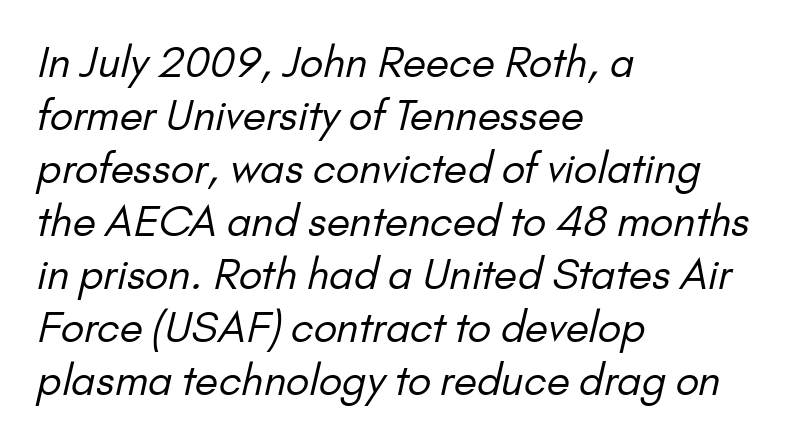
A bare baseline throughout the passage. Is this a sans? Yes — the strokes have no serifs. The passage shown is typed in a proportional face where columns would drift. Weight: not bold — regular or lighter. The gaps between neighbouring characters are ordinary and unremarkable. The rows are spaced the way most documents space them.
